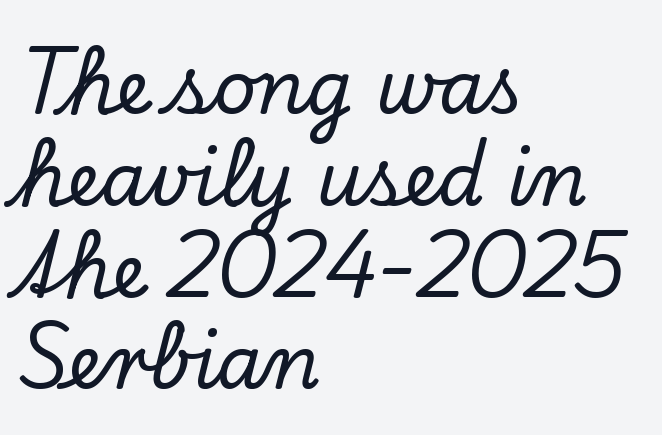
The image shows 74 px serif type; set left-aligned, line spacing 1.24x, normal letter spacing, not underlined; low stroke contrast and a small x-height.
